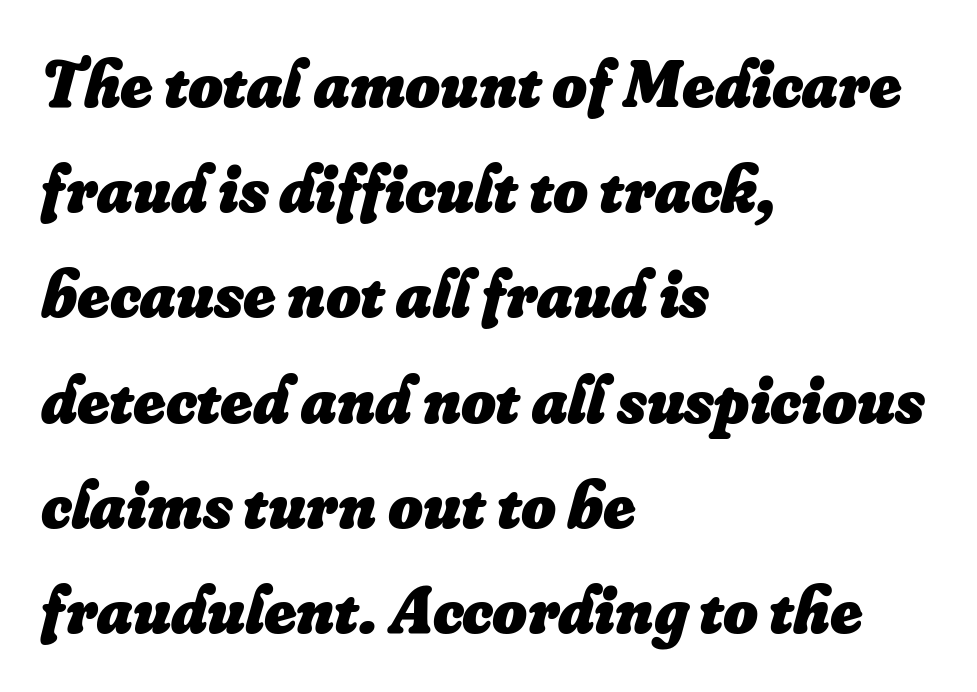
Which margin do the lines hug? The left one — the right edge is uneven. Quick note: italic. What weight is shown? A full bold with thick strokes. The baseline area is clear. The letterforms sit shoulder to shoulder at normal distance.
